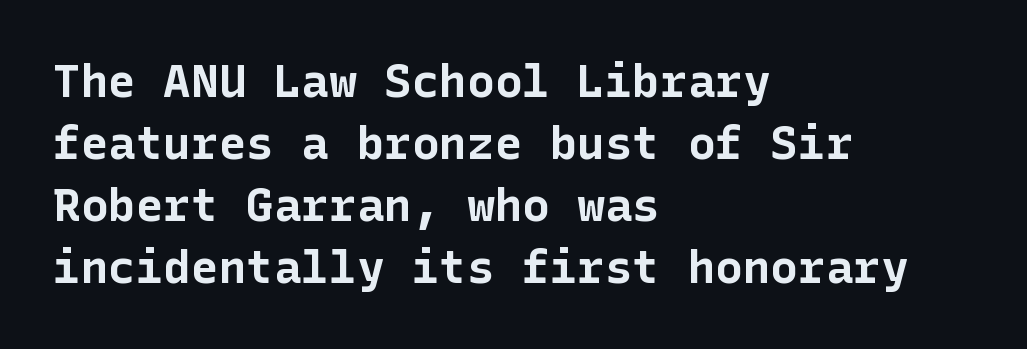
Q: Is the text bold? A: Yes.
Q: Is the text italic (slanted)? A: No, it is upright.
Q: Is the typeface a serif or a sans-serif typeface? A: Sans-serif.
Q: Is the text underlined? A: No.
Q: How is the paragraph aligned? A: Left-aligned.
Q: Is the spacing between letters normal or unusually wide? A: Normal.
Q: Is the spacing between lines tight, normal or loose? A: Normal.
Q: Width (condensed, normal, or wide)? A: Normal.
Q: Stroke contrast? A: Low.
Q: x-height? A: Medium.
